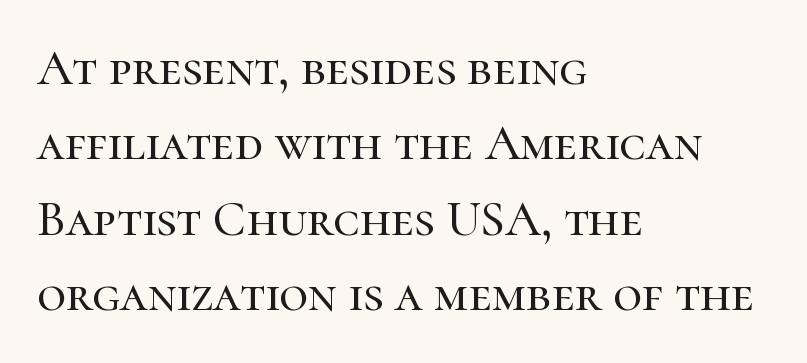
The image shows 50 px serif type, upright; set left-aligned, normal line spacing (1.51x), normal letter spacing, not underlined; high stroke contrast and a medium x-height.
